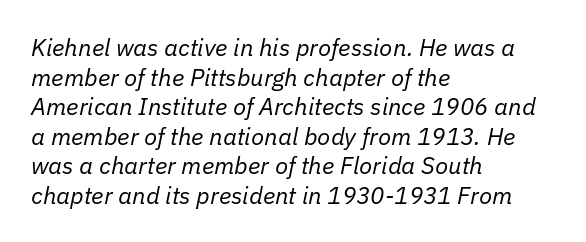
Weight: not bold — regular or lighter. The tracking reads as untouched default to a designer's eye. Words float on clear page, feet unadorned. The passage is arranged the way most books set body copy — flush left. Notice how the stems are inclined rather than vertical — that's the hallmark of italics.
